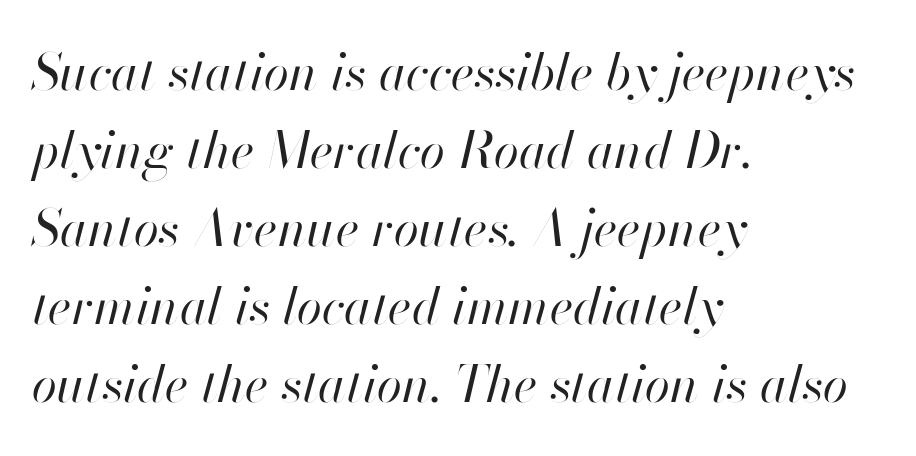
{"italic": "yes", "lean": "right", "slant_degrees": 13, "bold": "no", "weight": "regular", "width": "normal", "stroke_contrast": "high", "x_height": "small", "monospaced": "no", "underline": "no", "align": "left", "line_spacing": "normal", "line_spacing_ratio": 1.53, "letter_spacing": "normal", "letter_spacing_em": 0.0, "glyph_px": 51}
